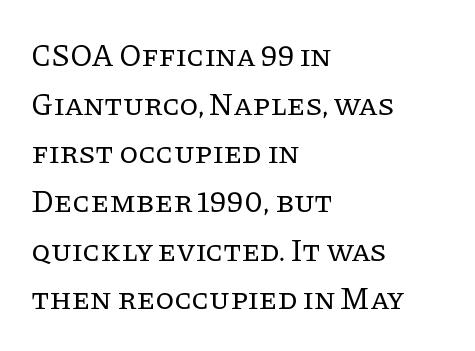
Q: Is the text bold? A: No.
Q: Is the text italic (slanted)? A: No, it is upright.
Q: Is the typeface a serif or a sans-serif typeface? A: Serif.
Q: Is the text underlined? A: No.
Q: How is the paragraph aligned? A: Left-aligned.
Q: Is the spacing between letters normal or unusually wide? A: Normal.
Q: Is the spacing between lines tight, normal or loose? A: Normal.
Q: Width (condensed, normal, or wide)? A: Normal.
Q: Stroke contrast? A: Low.
Q: x-height? A: Large.
Q: Monospaced? A: No.
